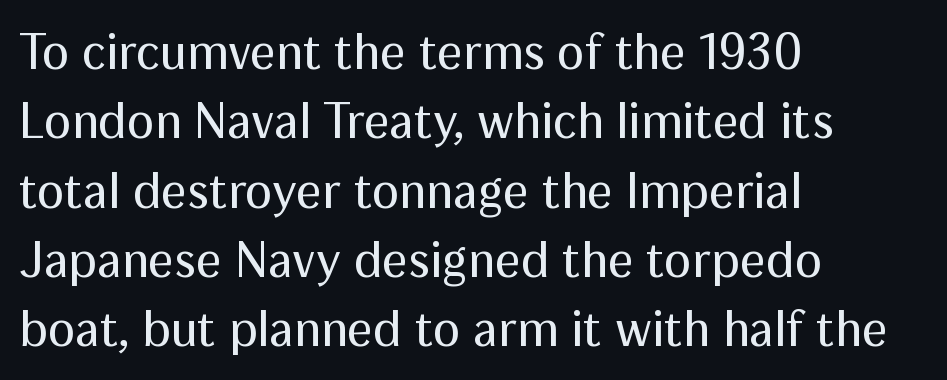
{"serif": "no", "italic": "no", "bold": "no", "weight": "regular", "width": "normal", "stroke_contrast": "medium", "x_height": "medium", "monospaced": "no", "underline": "no", "align": "left", "line_spacing": "normal", "line_spacing_ratio": 1.36, "letter_spacing": "normal", "letter_spacing_em": 0.0, "glyph_px": 51}
